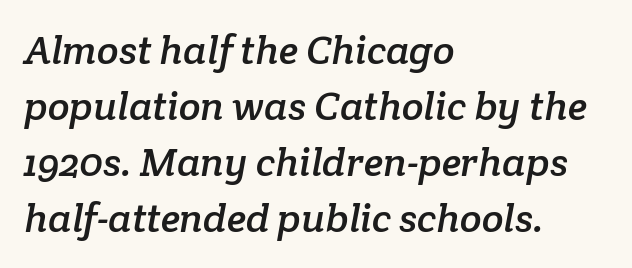
Q: Is the typeface a serif or a sans-serif typeface? A: Serif.
Q: Is the text underlined? A: No.
Q: How is the paragraph aligned? A: Left-aligned.
Q: Is the spacing between letters normal or unusually wide? A: Normal.
Q: Is the spacing between lines tight, normal or loose? A: Normal.
Q: Width (condensed, normal, or wide)? A: Normal.
Q: Stroke contrast? A: Low.
Q: x-height? A: Medium.
Q: Monospaced? A: No.
